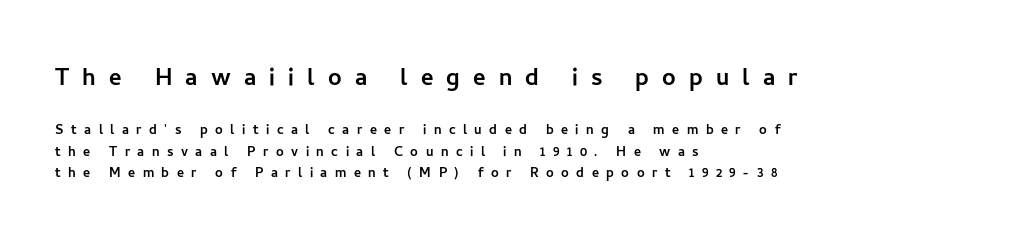
{"serif": "no", "italic": "no", "width": "normal", "stroke_contrast": "low", "x_height": "medium", "monospaced": "no", "underline": "no", "align": "left", "line_spacing": "normal", "line_spacing_ratio": 1.27, "letter_spacing": "wide", "letter_spacing_em": 0.44, "larger_block": "first", "size_ratio": 1.76, "glyph_px": 30}
